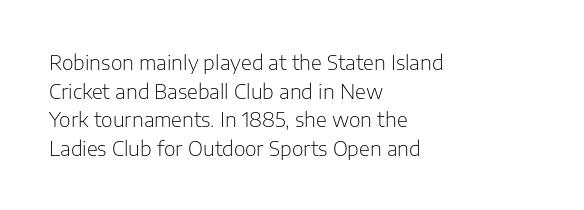
{"italic": "no", "bold": "no", "underline": "no", "align": "left", "line_spacing": "normal", "line_spacing_ratio": 1.43, "letter_spacing": "normal", "letter_spacing_em": 0.0, "glyph_px": 20}
